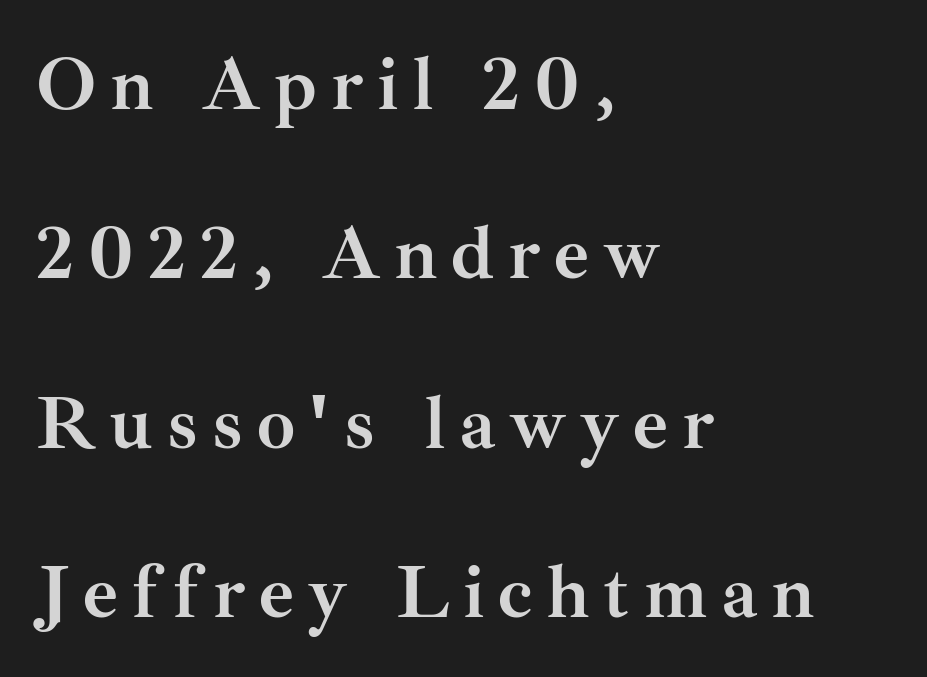
Casual observation: everything's shoved over to the left. Bold? Absolutely — the strokes are thick and heavy. Unmarked baselines from the first word to the last. The glyphs in this specimen are seriffed. Proportional: the letters do not fall into vertical columns. Summary of vertical rhythm: relaxed, with wide interline spacing.
